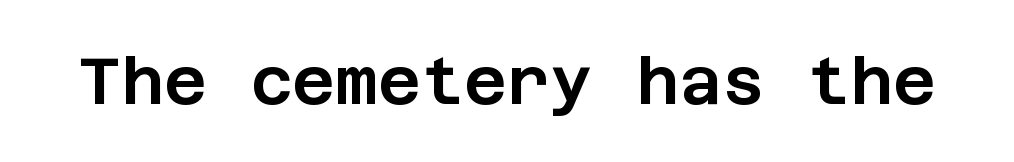
The image shows 66 px sans-serif type, upright; set normal letter spacing, not underlined; low stroke contrast and a large x-height.
